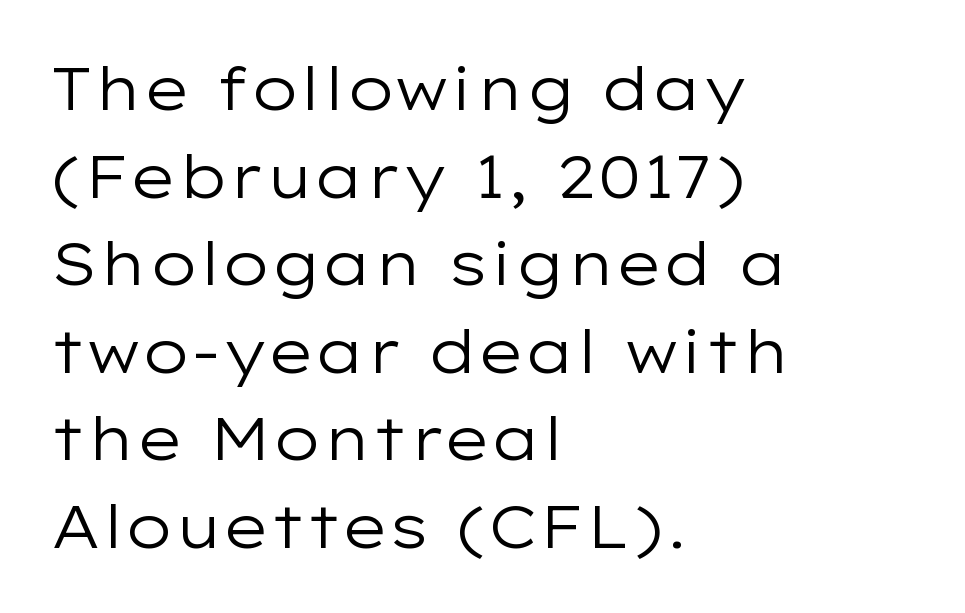
The strokes carry an ordinary text weight at most. Words float on clear page, feet unadorned. Italic: no, the glyphs are upright roman. How are the letters spaced? Ordinarily, with no added tracking.
